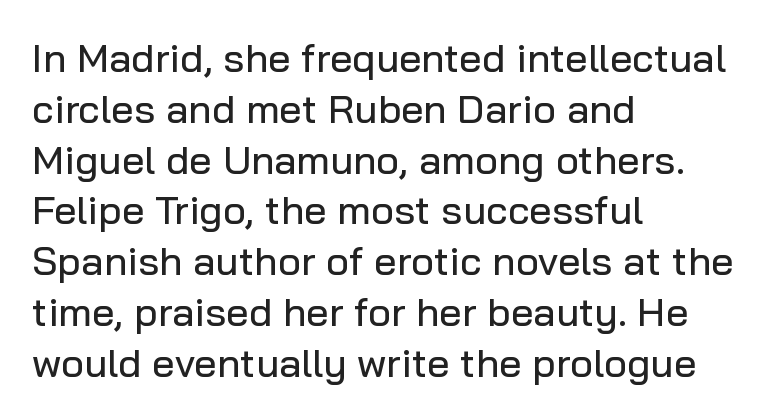
The image shows 40 px sans-serif type, upright; set left-aligned, normal line spacing (1.27x), normal letter spacing, not underlined; low stroke contrast and a medium x-height.
